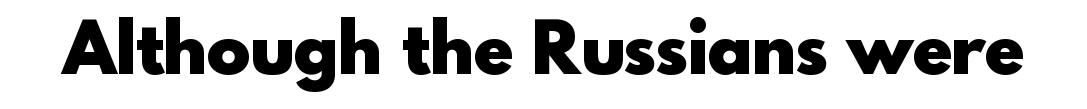
Typographically, this falls in the sans-serif category. The horizontal fit of the characters is conventional and even. A dark, heavy texture on the line: the type is bold. Unmarked baselines from the first word to the last.
